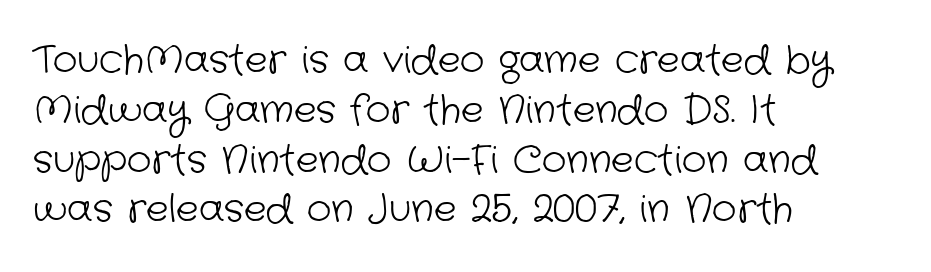
These lines keep a tight, regular rhythm from letter to letter. The face used here is proportionally spaced, like ordinary book or web type. Reading down the block, your eye returns to a fixed left position each line. This block has exactly the height ordinary leading produces. Nothing heavy about these letters — not bold at all.
